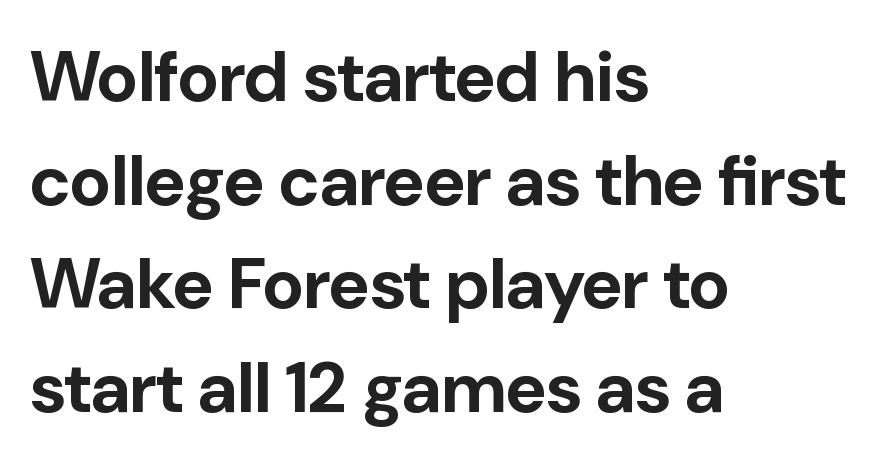
In terms of letterspacing, this is plain default setting. The type family on display is of the sans-serif kind. Compared with typical paragraphs, the rows here are spaced about the same. Horizontally, the lines are justified to the leading edge only.
